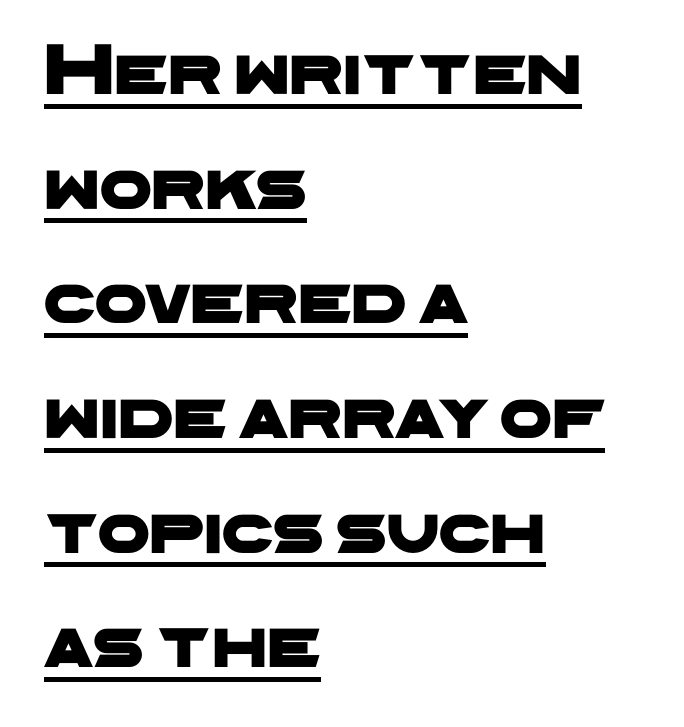
{"serif": "no", "width": "wide", "stroke_contrast": "low", "x_height": "medium", "monospaced": "no", "underline": "yes", "align": "left", "line_spacing": "normal", "line_spacing_ratio": 1.55, "letter_spacing": "normal", "letter_spacing_em": 0.0, "glyph_px": 74}
